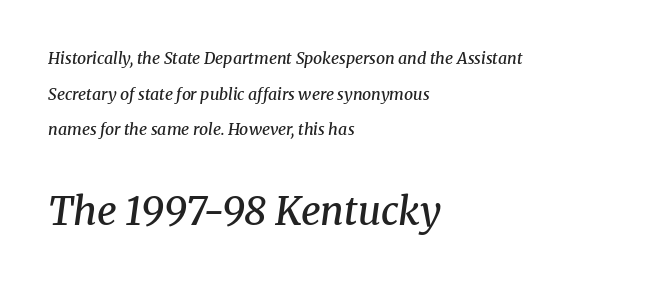
The image shows 39 px semibold serif type, italic (leaning right); set left-aligned, loose line spacing (2.23x), normal letter spacing, not underlined; the second (bottom) block is 2.44x larger; medium stroke contrast and a medium x-height.
